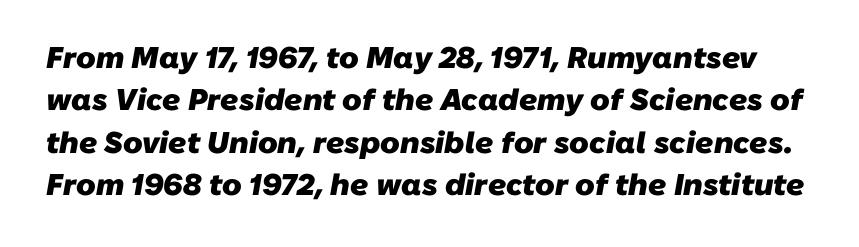
Q: Is the text bold? A: Yes.
Q: Is the typeface a serif or a sans-serif typeface? A: Sans-serif.
Q: Is the text underlined? A: No.
Q: Is the spacing between letters normal or unusually wide? A: Normal.
Q: Is the spacing between lines tight, normal or loose? A: Normal.
Q: Width (condensed, normal, or wide)? A: Normal.
Q: Stroke contrast? A: Low.
Q: x-height? A: Medium.
Q: Monospaced? A: No.
